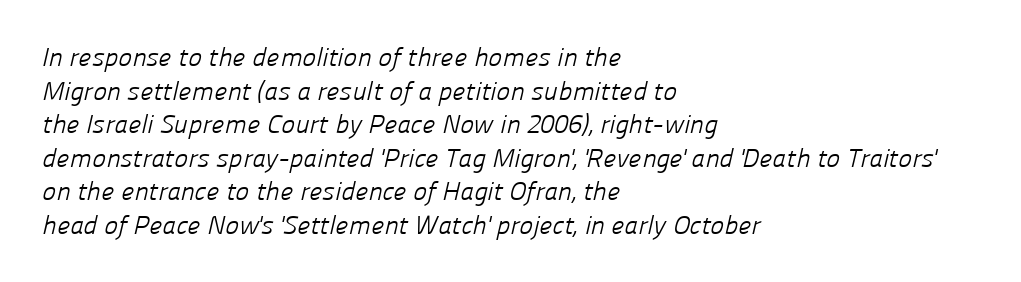
The image shows 26 px text type; set left-aligned, normal line spacing (1.29x), normal letter spacing, not underlined.
